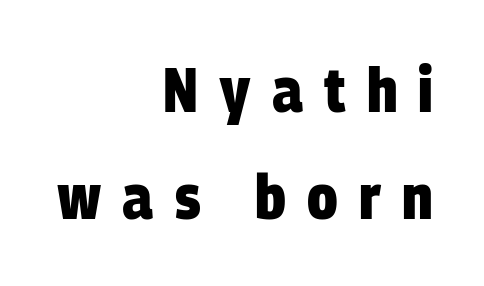
{"serif": "no", "bold": "yes", "weight": "heavy", "width": "condensed", "stroke_contrast": "low", "x_height": "large", "monospaced": "no", "underline": "no", "align": "right", "line_spacing_ratio": 1.73, "letter_spacing": "wide", "letter_spacing_em": 0.34, "glyph_px": 62}
